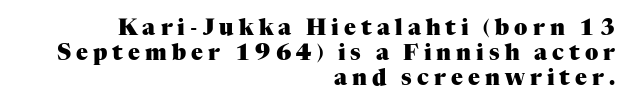
{"italic": "no", "bold": "yes", "underline": "no", "align": "right", "line_spacing": "tight", "line_spacing_ratio": 1.13, "letter_spacing": "wide", "letter_spacing_em": 0.23, "glyph_px": 22}
